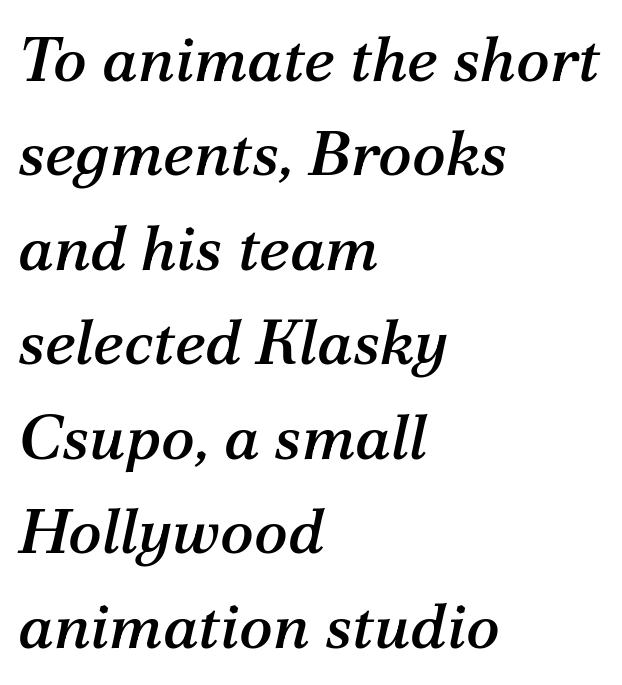
{"serif": "yes", "italic": "yes", "lean": "right", "slant_degrees": 12, "width": "normal", "stroke_contrast": "medium", "x_height": "medium", "monospaced": "no", "underline": "no", "align": "left", "line_spacing": "normal", "line_spacing_ratio": 1.5, "letter_spacing": "normal", "letter_spacing_em": 0.0, "glyph_px": 63}
